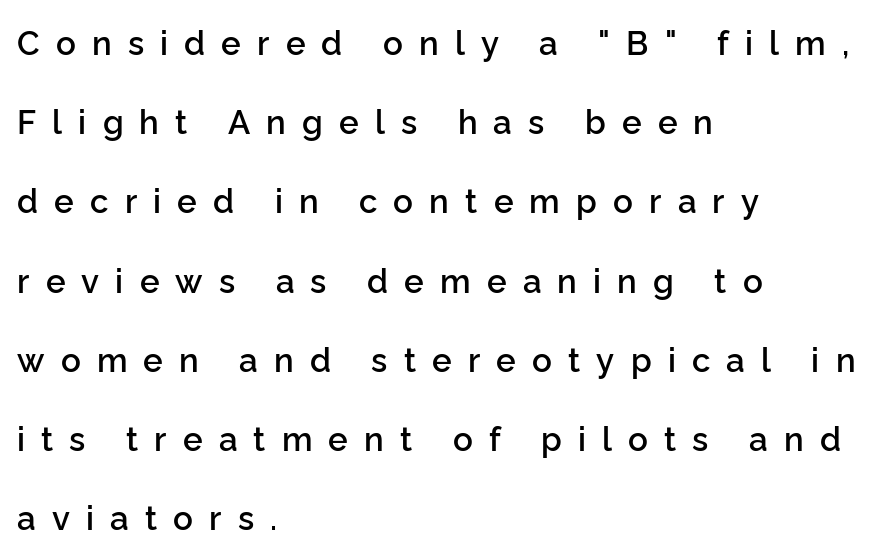
The image shows 33 px semibold sans-serif type, upright; set left-aligned, loose line spacing (2.4x), unusually wide letter spacing (+0.49 em), not underlined; low stroke contrast and a medium x-height.
